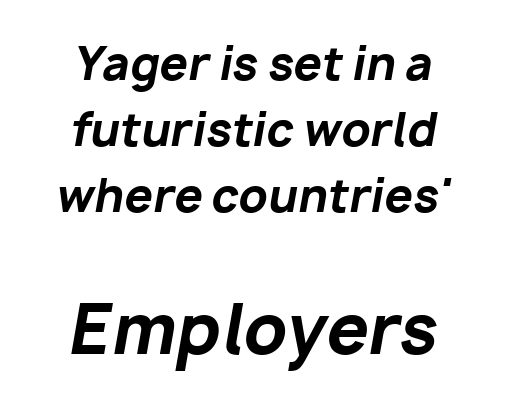
{"italic": "yes", "lean": "right", "slant_degrees": 10, "bold": "yes", "weight": "bold", "width": "normal", "stroke_contrast": "low", "x_height": "medium", "monospaced": "no", "underline": "no", "align": "center", "line_spacing": "normal", "line_spacing_ratio": 1.47, "letter_spacing": "normal", "letter_spacing_em": 0.0, "larger_block": "second", "size_ratio": 1.49, "glyph_px": 67}
